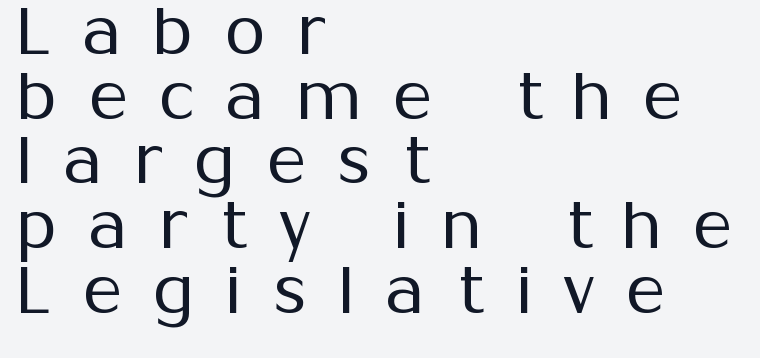
The image shows 66 px regular-weight sans-serif type, upright; set left-aligned, tight line spacing (0.98x), unusually wide letter spacing (+0.48 em), not underlined; medium stroke contrast and a medium x-height.
